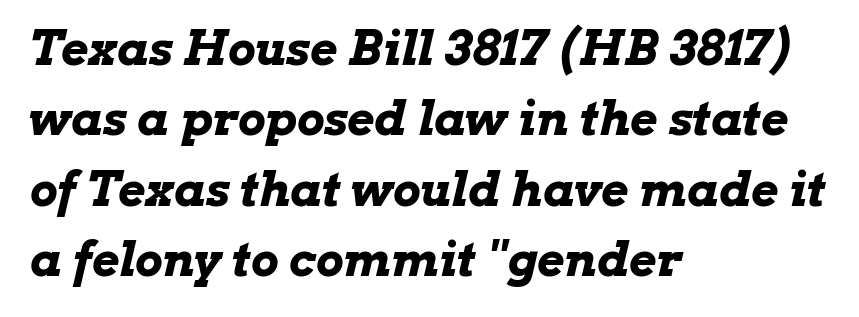
Italic? Definitely — the glyphs are oblique. Its strokes are broad and dark, the hallmark of bold type. The lines in this sample share a left origin and differ only in where they stop. Honestly, the row spacing looks completely unremarkable. The rendering uses natural spacing where letterforms have individual widths.
